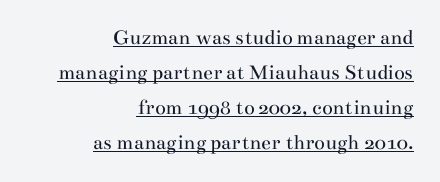
Ordinary non-slanted type is in use. A typesetter would call this leading conventional body-copy spacing. Check the space under the baseline: a stroke is drawn there. Casual observation: everything's shoved over to the right. Honestly, the letter spacing is just normal — you wouldn't notice it. Weight: regular or lighter.
